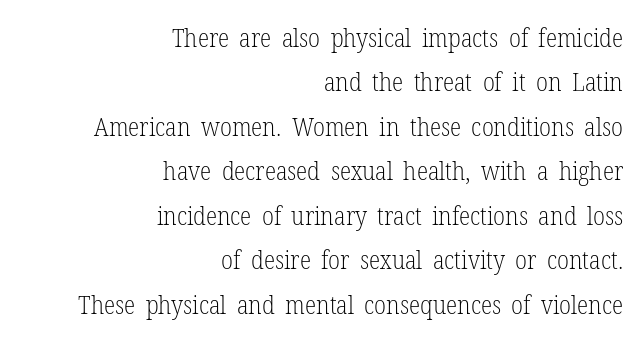
The face looks like a standard text weight, possibly lighter. Each line ends at the same right margin while the left side varies. How are the letters spaced? Ordinarily, with no added tracking. These lines were composed using upright roman letters. The passage shown is not underscored anywhere.
